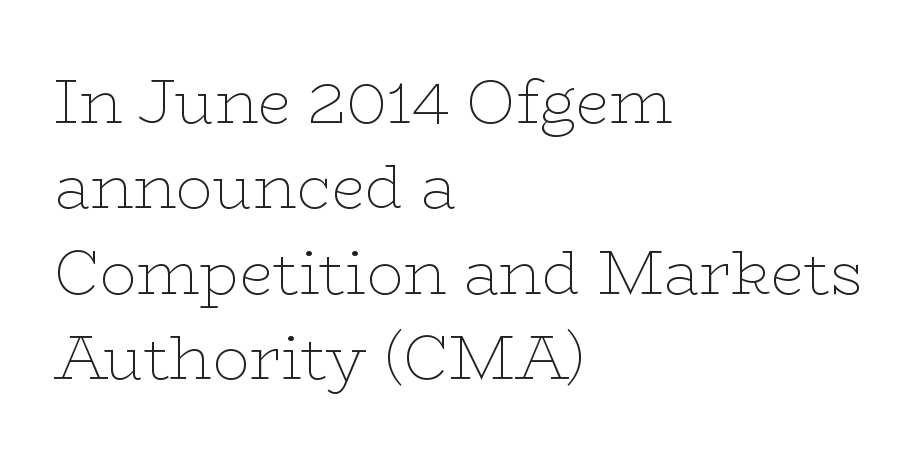
The image shows 61 px thin, wide serif type, upright; set left-aligned, normal line spacing (1.4x), normal letter spacing, not underlined; low stroke contrast and a medium x-height.
